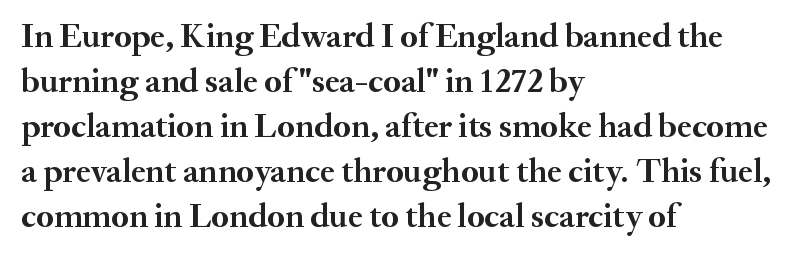
Q: Is the text bold? A: Yes.
Q: Is the text italic (slanted)? A: No, it is upright.
Q: Is the typeface a serif or a sans-serif typeface? A: Serif.
Q: Is the text underlined? A: No.
Q: How is the paragraph aligned? A: Left-aligned.
Q: Is the spacing between letters normal or unusually wide? A: Normal.
Q: Is the spacing between lines tight, normal or loose? A: Normal.
Q: Width (condensed, normal, or wide)? A: Normal.
Q: Stroke contrast? A: Medium.
Q: x-height? A: Small.
Q: Monospaced? A: No.
